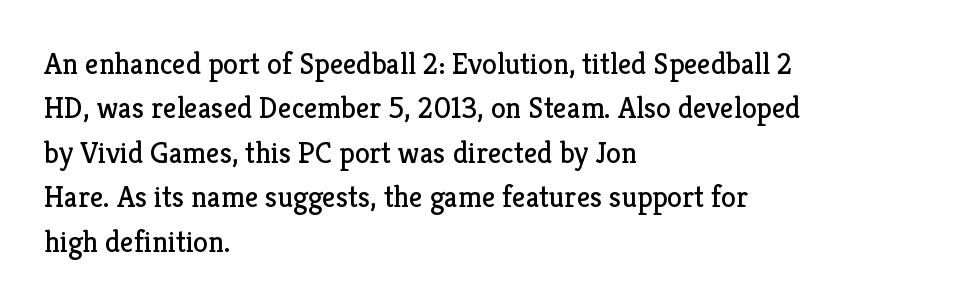
The image shows 30 px regular-weight serif type, upright; set left-aligned, normal line spacing (1.48x), normal letter spacing, not underlined; low stroke contrast and a medium x-height.
